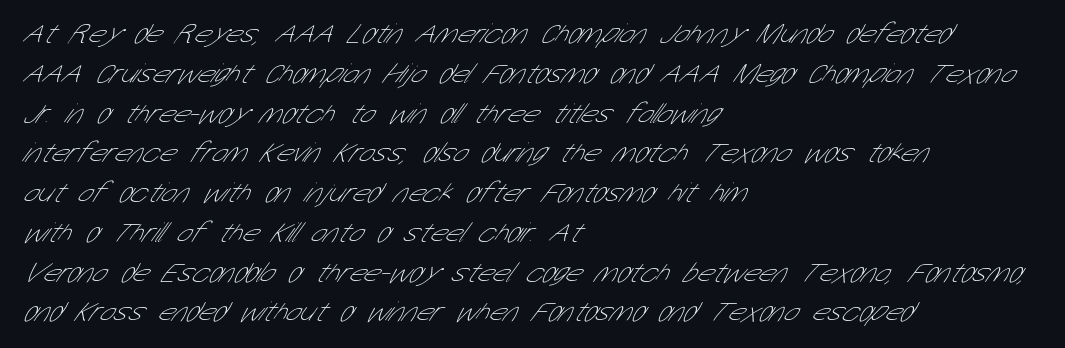
Q: Is the text bold? A: No.
Q: Is the typeface a serif or a sans-serif typeface? A: Sans-serif.
Q: Is the text underlined? A: No.
Q: How is the paragraph aligned? A: Left-aligned.
Q: Is the spacing between letters normal or unusually wide? A: Normal.
Q: Is the spacing between lines tight, normal or loose? A: Normal.
Q: Width (condensed, normal, or wide)? A: Condensed.
Q: Stroke contrast? A: Low.
Q: x-height? A: Medium.
Q: Monospaced? A: No.
